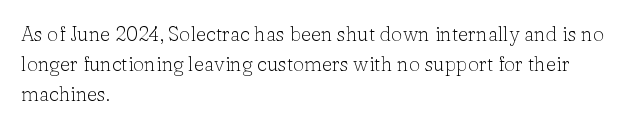
{"italic": "no", "bold": "no", "underline": "no", "align": "left", "line_spacing": "normal", "line_spacing_ratio": 1.5, "letter_spacing": "normal", "letter_spacing_em": 0.0, "glyph_px": 20}
